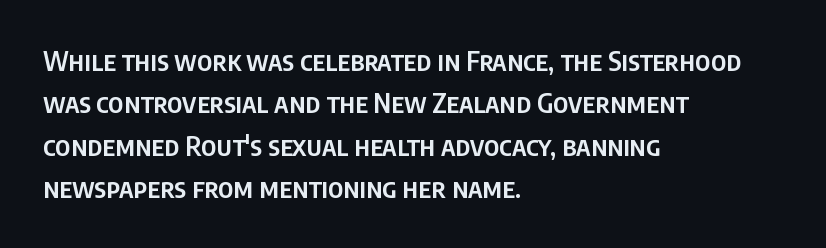
The image shows 27 px text type, upright; set left-aligned, normal line spacing (1.57x), normal letter spacing, not underlined.
